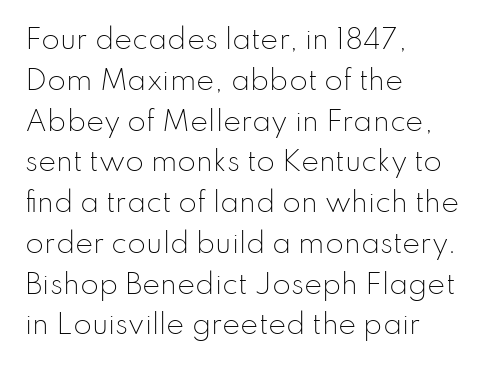
The image shows 27 px text type, upright; set left-aligned, normal line spacing (1.51x), normal letter spacing, not underlined.
